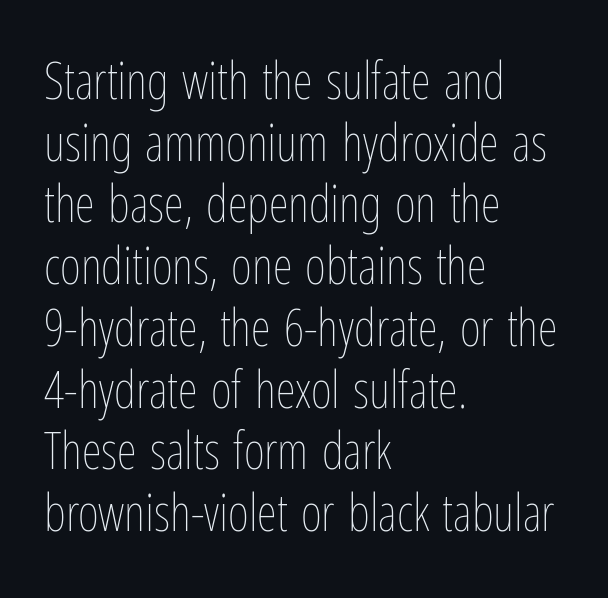
Q: Is the text bold? A: No.
Q: Is the text italic (slanted)? A: No, it is upright.
Q: Is the text underlined? A: No.
Q: How is the paragraph aligned? A: Left-aligned.
Q: Is the spacing between letters normal or unusually wide? A: Normal.
Q: Width (condensed, normal, or wide)? A: Condensed.
Q: Stroke contrast? A: Low.
Q: x-height? A: Medium.
Q: Monospaced? A: No.
